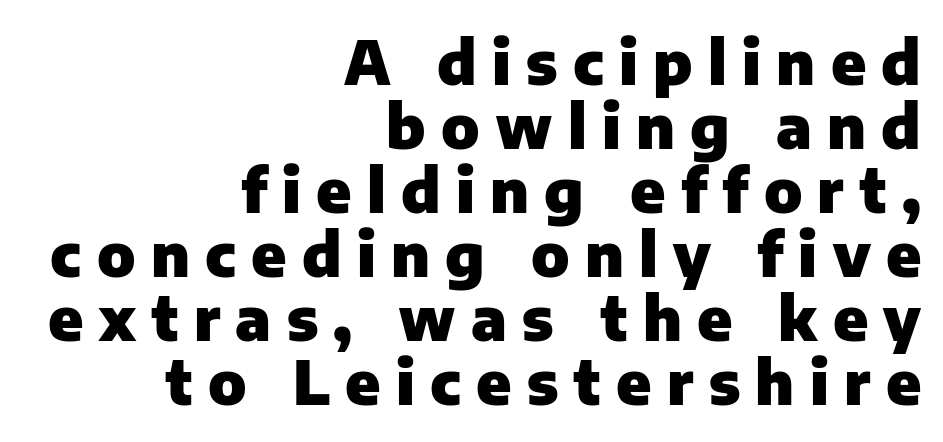
{"serif": "no", "italic": "no", "bold": "yes", "weight": "heavy", "width": "normal", "stroke_contrast": "low", "x_height": "medium", "monospaced": "no", "underline": "no", "align": "right", "line_spacing": "tight", "line_spacing_ratio": 1.05, "letter_spacing": "wide", "letter_spacing_em": 0.25, "glyph_px": 61}
